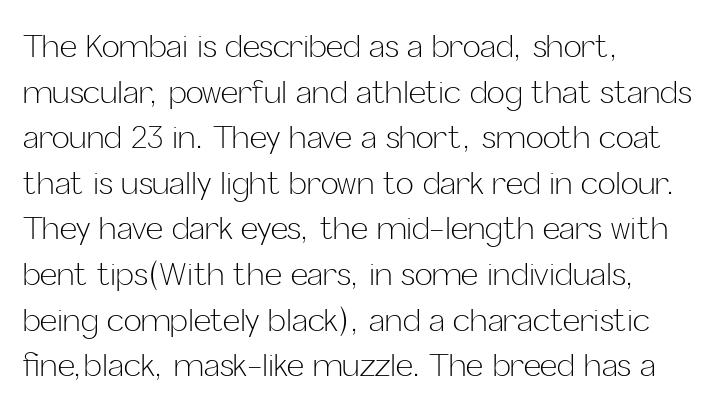
Q: Is the text bold? A: No.
Q: Is the text italic (slanted)? A: No, it is upright.
Q: Is the typeface a serif or a sans-serif typeface? A: Sans-serif.
Q: Is the text underlined? A: No.
Q: How is the paragraph aligned? A: Left-aligned.
Q: Is the spacing between letters normal or unusually wide? A: Normal.
Q: Is the spacing between lines tight, normal or loose? A: Normal.
Q: Width (condensed, normal, or wide)? A: Normal.
Q: Stroke contrast? A: Low.
Q: x-height? A: Medium.
Q: Monospaced? A: No.
